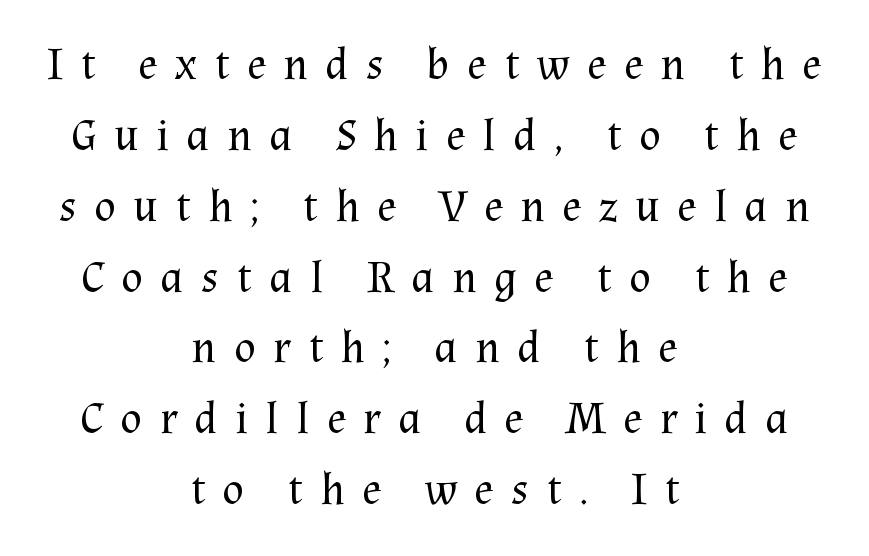
Is there any slant? The stems are plumb. This rendering uses center alignment, leaving both contours irregular but symmetric. Line spacing here is normal. Think of a printed novel: that variable character pitch is what you see here. Is the stroke heavy? The answer is a plain regular-or-lighter. Anything drawn beneath the words? Only blank space.
